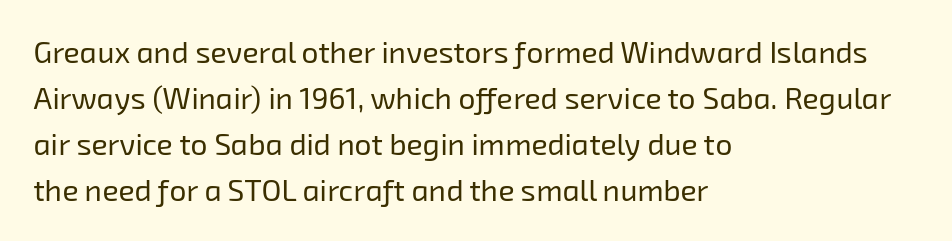
Quick note: underline off. Varying glyph widths throughout — classic text-font behaviour. Regarding leading, the lines here are spaced in the standard way. Stem width sits at or under what a default text font uses. No extra tracking has been applied to these lines. Font category for this specimen: sans-serif.
